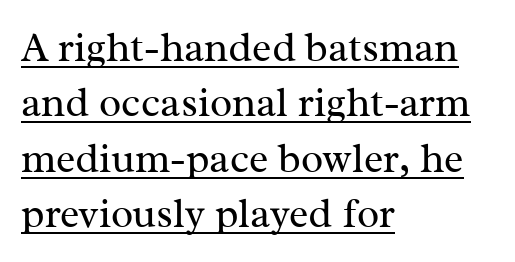
The line texture is even and compact thanks to regular tracking. Letterform terminals end in serifs throughout the passage. The lines sit at an ordinary, default distance from one another. Stem width sits at or under what a default text font uses.
